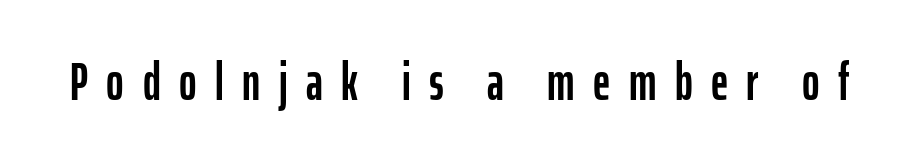
The image shows 53 px condensed sans-serif type, upright; set unusually wide letter spacing (+0.35 em), not underlined; low stroke contrast and a medium x-height.
